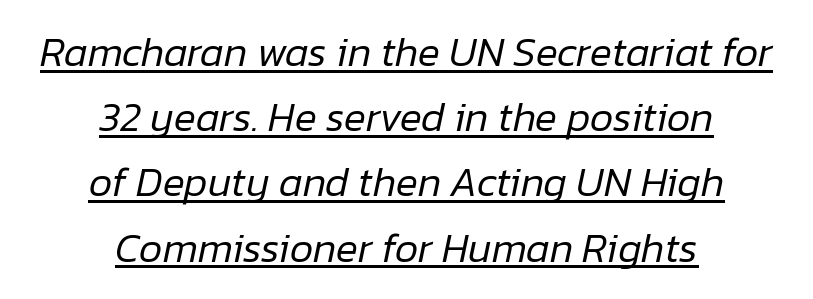
The image shows 41 px regular-weight type, italic (leaning right); set centered, normal line spacing (1.59x), normal letter spacing, underlined; low stroke contrast and a medium x-height.
